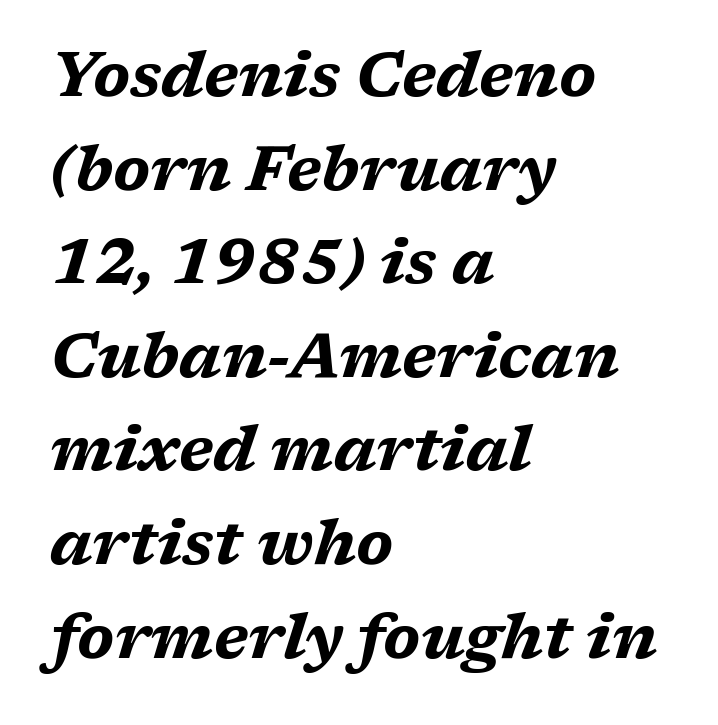
{"italic": "yes", "lean": "right", "slant_degrees": 17, "bold": "yes", "weight": "bold", "width": "wide", "stroke_contrast": "medium", "x_height": "medium", "monospaced": "no", "underline": "no", "align": "left", "line_spacing": "normal", "line_spacing_ratio": 1.51, "letter_spacing": "normal", "letter_spacing_em": 0.0, "glyph_px": 62}
